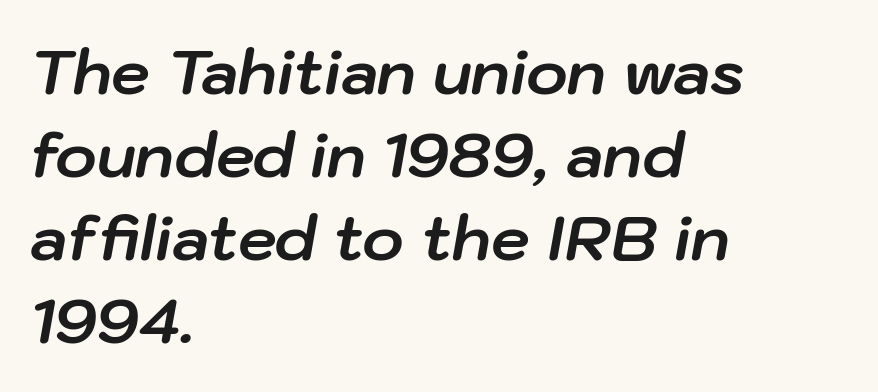
Q: Is the text bold? A: Yes.
Q: Is the text italic (slanted)? A: Yes, it leans right by about 10 degrees.
Q: Is the text underlined? A: No.
Q: How is the paragraph aligned? A: Left-aligned.
Q: Is the spacing between letters normal or unusually wide? A: Normal.
Q: Is the spacing between lines tight, normal or loose? A: Normal.
Q: Width (condensed, normal, or wide)? A: Normal.
Q: Stroke contrast? A: Low.
Q: x-height? A: Medium.
Q: Monospaced? A: No.
